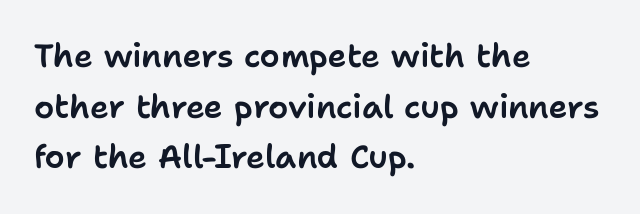
The image shows 32 px sans-serif type, upright; set left-aligned, normal line spacing (1.58x), normal letter spacing, not underlined; low stroke contrast and a medium x-height.
